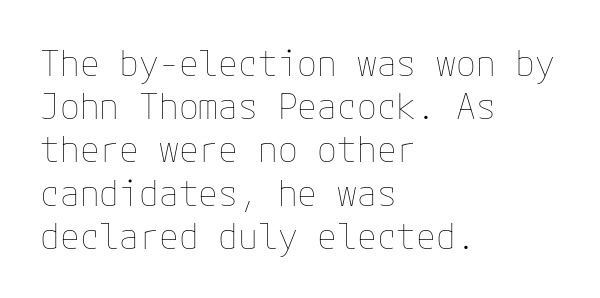
Where is the straight margin? On the left. Honestly, there is no underline to notice here at all. Characters follow at the spacing the type designer built in. Summary of weight: not heavy and not bold. You can tell it's not italic because the verticals are truly vertical.
